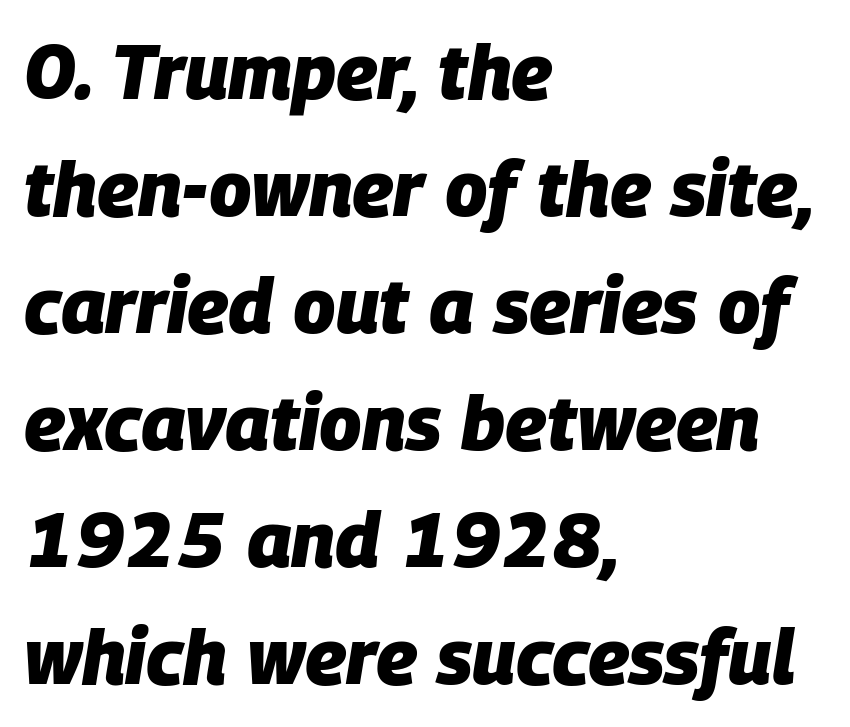
The passage shown is emphatically bold. The passage shown leans; its letterforms are oblique. Every row of glyphs begins at an identical x-position on the left. Character widths vary here, with narrow letters taking less room than wide ones.
